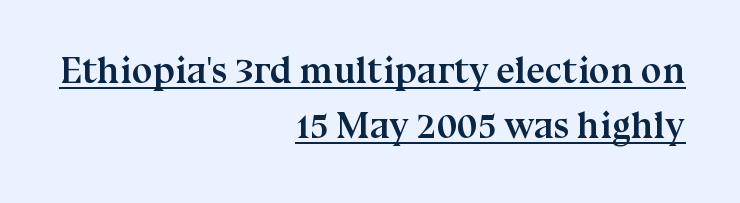
{"serif": "yes", "italic": "no", "bold": "yes", "weight": "semibold", "width": "normal", "stroke_contrast": "medium", "x_height": "medium", "monospaced": "no", "underline": "yes", "align": "right", "line_spacing": "normal", "line_spacing_ratio": 1.48, "letter_spacing": "normal", "letter_spacing_em": 0.0, "glyph_px": 37}
